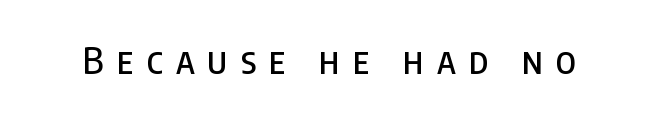
Posture: upright roman. Is the letter spacing exaggerated? Yes — the characters are pushed far apart. Check where the strokes stop: nothing finishes them off — pure sans. The baseline area is clear. This sample has the flowing, uneven cadence of proportional lettering.
